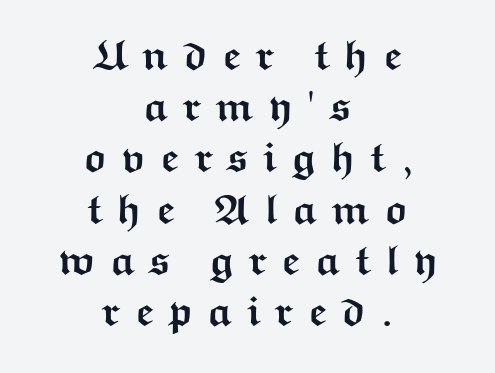
The letters advance in unequal steps, a hallmark of proportional type. Are there feet on the stems? There aren't — it's a sans. Plain, unruled lines of type. Ascenders rise straight up at ninety degrees.
